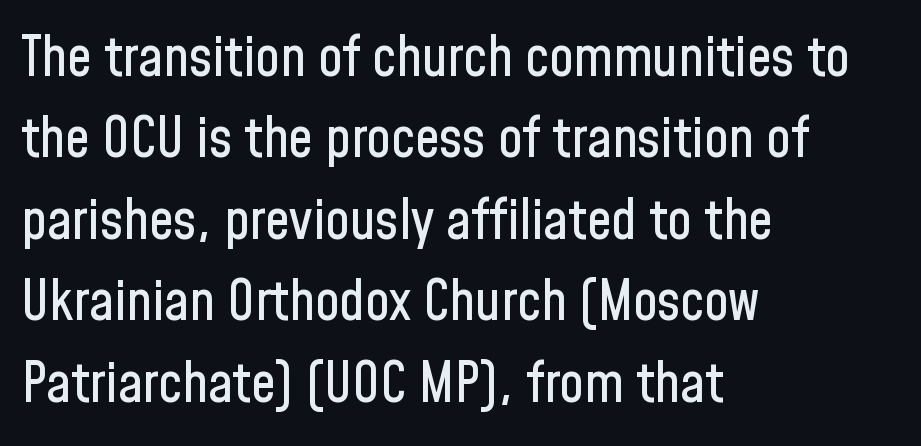
Q: Is the text italic (slanted)? A: No, it is upright.
Q: Is the typeface a serif or a sans-serif typeface? A: Sans-serif.
Q: Is the text underlined? A: No.
Q: How is the paragraph aligned? A: Left-aligned.
Q: Is the spacing between letters normal or unusually wide? A: Normal.
Q: Is the spacing between lines tight, normal or loose? A: Normal.
Q: Width (condensed, normal, or wide)? A: Condensed.
Q: Stroke contrast? A: Low.
Q: x-height? A: Medium.
Q: Monospaced? A: No.
